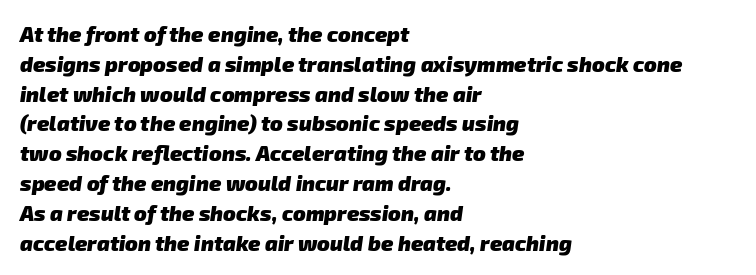
The image shows 21 px bold type; set left-aligned, normal line spacing (1.42x), normal letter spacing, not underlined.
